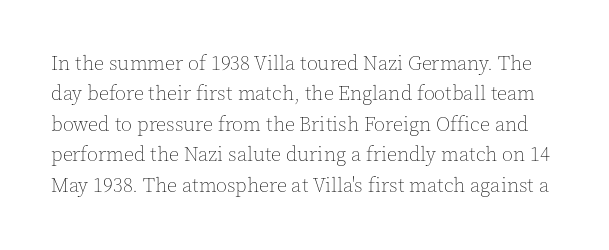
Q: Is the text bold? A: No.
Q: Is the text italic (slanted)? A: No, it is upright.
Q: Is the text underlined? A: No.
Q: Is the spacing between letters normal or unusually wide? A: Normal.
Q: Is the spacing between lines tight, normal or loose? A: Normal.
